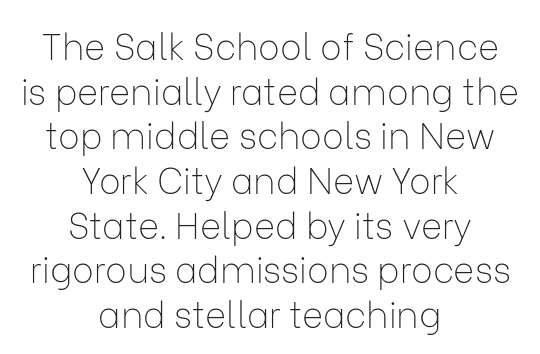
The image shows 36 px thin sans-serif type, upright; set centered, line spacing 1.24x, normal letter spacing, not underlined; low stroke contrast and a medium x-height.
